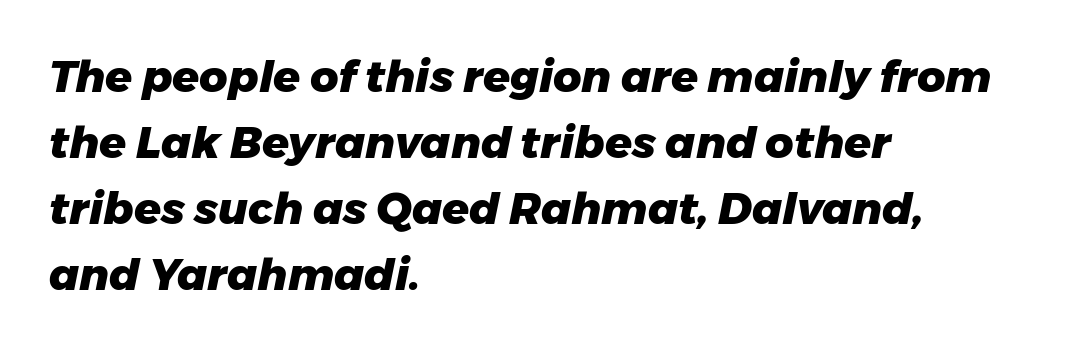
Q: Is the text bold? A: Yes.
Q: Is the text italic (slanted)? A: Yes, it leans right by about 11 degrees.
Q: Is the text underlined? A: No.
Q: How is the paragraph aligned? A: Left-aligned.
Q: Is the spacing between letters normal or unusually wide? A: Normal.
Q: Is the spacing between lines tight, normal or loose? A: Normal.
Q: Width (condensed, normal, or wide)? A: Normal.
Q: Stroke contrast? A: Low.
Q: x-height? A: Medium.
Q: Monospaced? A: No.
